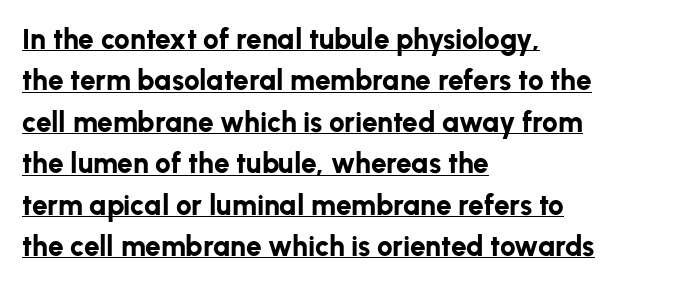
{"serif": "no", "italic": "no", "bold": "yes", "weight": "bold", "width": "normal", "stroke_contrast": "low", "x_height": "medium", "monospaced": "no", "underline": "yes", "align": "left", "line_spacing": "normal", "line_spacing_ratio": 1.48, "letter_spacing": "normal", "letter_spacing_em": 0.0, "glyph_px": 28}
